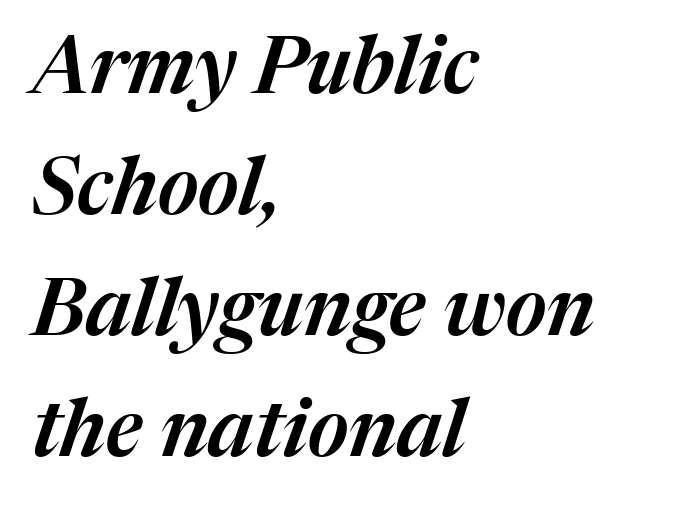
The image shows 79 px text type, italic (leaning right); set left-aligned, normal line spacing (1.53x), normal letter spacing, not underlined; medium stroke contrast and a medium x-height.
